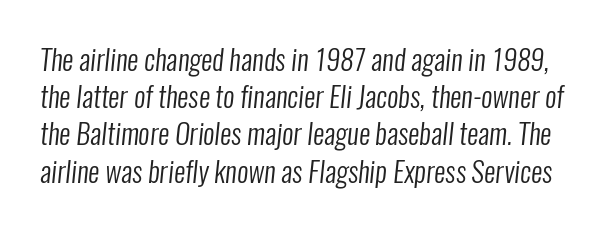
Stroke thickness stays within the range of a standard reading face or lighter. The zone under the glyphs is completely vacant. The text was rendered using a sans face with plain stroke endings. Compared with typical paragraphs, the rows here are spaced about the same. Do the characters align in a grid? No, the font is proportional. The passage shown has conventional tracking throughout.
